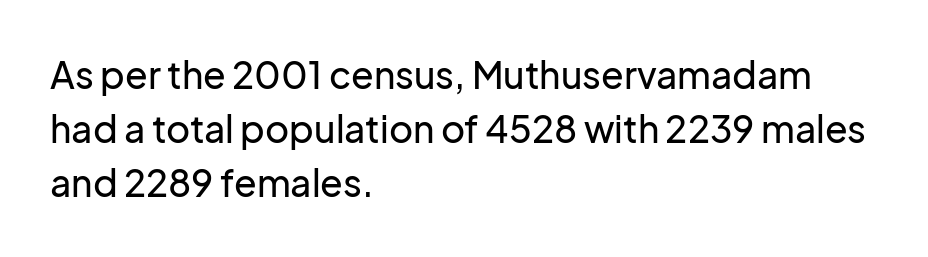
The image shows 37 px sans-serif type, upright; set left-aligned, normal line spacing (1.46x), normal letter spacing, not underlined; low stroke contrast and a medium x-height.
